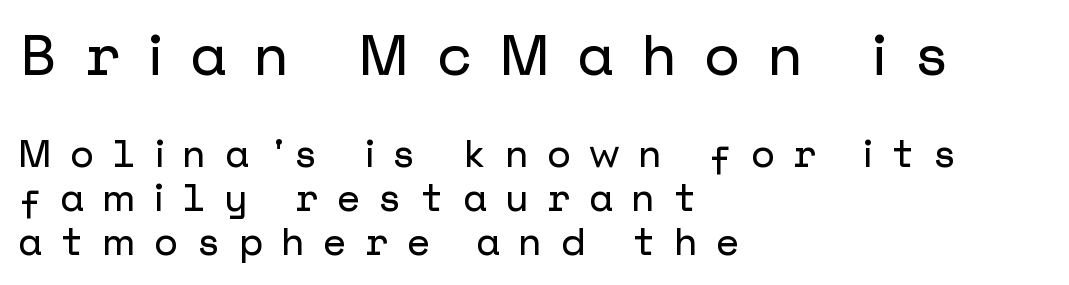
{"serif": "no", "italic": "no", "width": "normal", "stroke_contrast": "low", "x_height": "medium", "underline": "no", "align": "left", "line_spacing": "tight", "line_spacing_ratio": 1.15, "letter_spacing": "wide", "letter_spacing_em": 0.49, "larger_block": "first", "size_ratio": 1.5, "glyph_px": 57}
